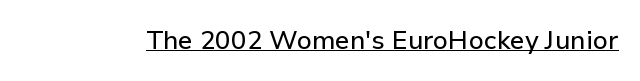
Q: Is the text italic (slanted)? A: No, it is upright.
Q: Is the text underlined? A: Yes.
Q: Is the spacing between letters normal or unusually wide? A: Normal.
